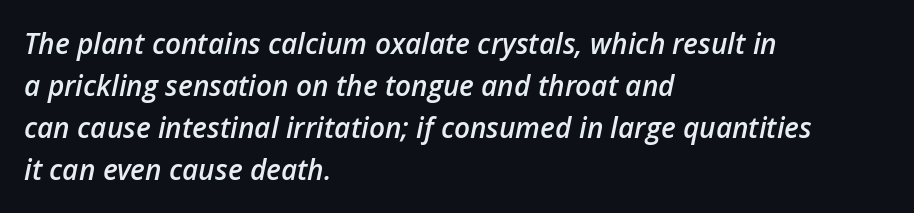
Q: Is the text bold? A: Semi-bold.
Q: Is the text italic (slanted)? A: Yes, it leans right by about 12 degrees.
Q: Is the text underlined? A: No.
Q: How is the paragraph aligned? A: Left-aligned.
Q: Is the spacing between letters normal or unusually wide? A: Normal.
Q: Is the spacing between lines tight, normal or loose? A: Normal.
Q: Width (condensed, normal, or wide)? A: Normal.
Q: Stroke contrast? A: Low.
Q: x-height? A: Medium.
Q: Monospaced? A: No.
